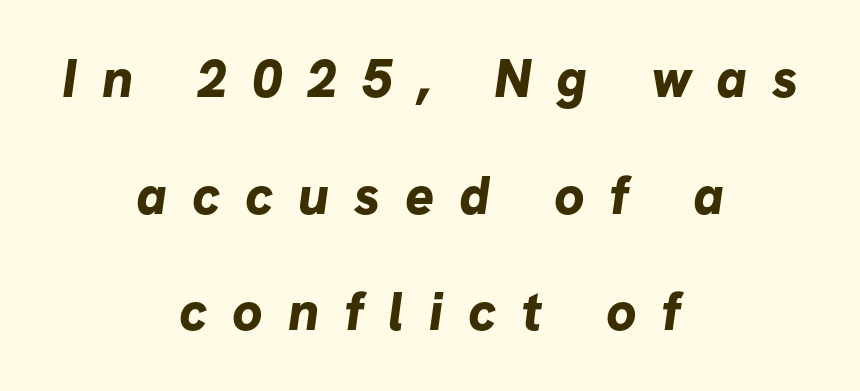
{"serif": "no", "bold": "yes", "weight": "bold", "width": "normal", "stroke_contrast": "low", "x_height": "medium", "monospaced": "no", "underline": "no", "align": "center", "line_spacing": "loose", "line_spacing_ratio": 2.16, "letter_spacing": "wide", "letter_spacing_em": 0.46, "glyph_px": 54}
